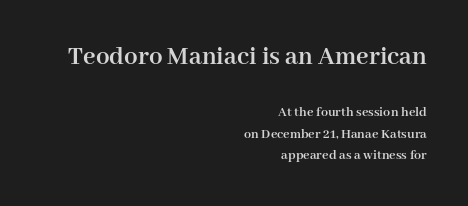
{"italic": "no", "bold": "yes", "underline": "no", "align": "right", "line_spacing": "normal", "line_spacing_ratio": 1.54, "letter_spacing": "normal", "letter_spacing_em": 0.0, "larger_block": "first", "size_ratio": 1.93, "glyph_px": 27}
